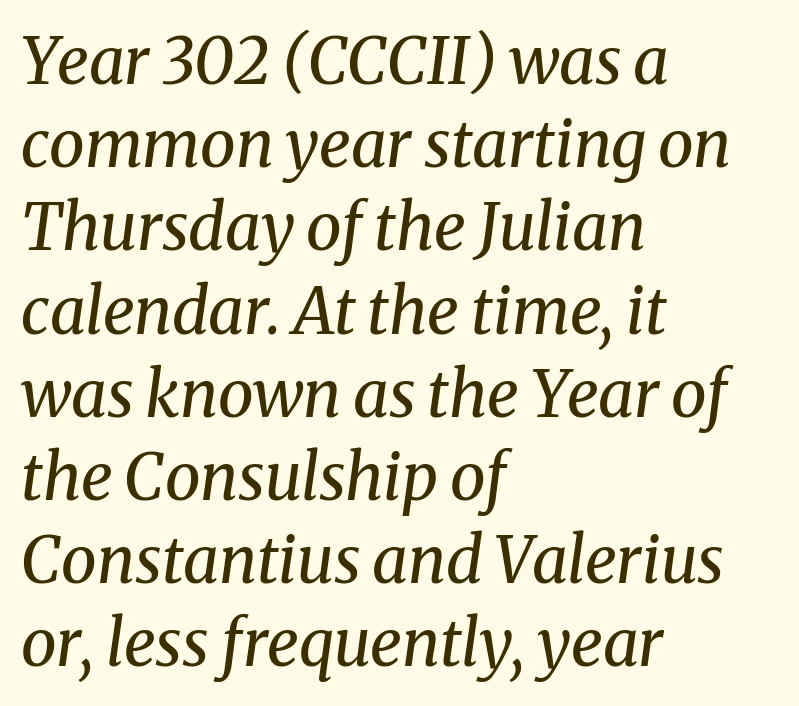
The image shows 64 px regular-weight serif type, italic (leaning right); set left-aligned, normal line spacing (1.3x), normal letter spacing, not underlined; medium stroke contrast and a medium x-height.
